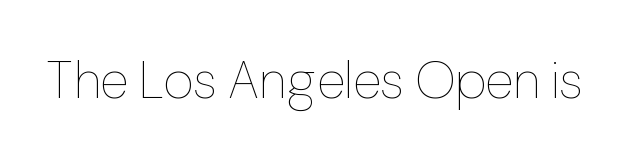
Q: Is the text bold? A: No.
Q: Is the text italic (slanted)? A: No, it is upright.
Q: Is the text underlined? A: No.
Q: Is the spacing between letters normal or unusually wide? A: Normal.
Q: Width (condensed, normal, or wide)? A: Normal.
Q: Stroke contrast? A: Low.
Q: x-height? A: Medium.
Q: Monospaced? A: No.
